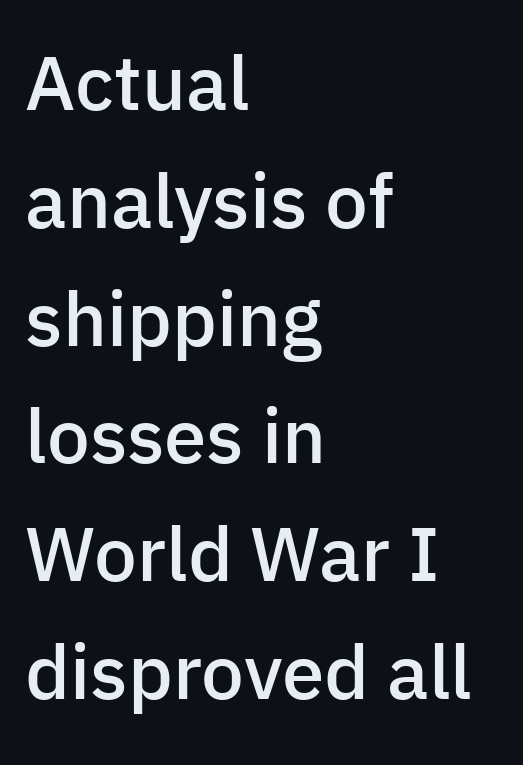
The image shows 76 px semibold sans-serif type, upright; set left-aligned, normal line spacing (1.55x), normal letter spacing, not underlined; low stroke contrast and a medium x-height.
